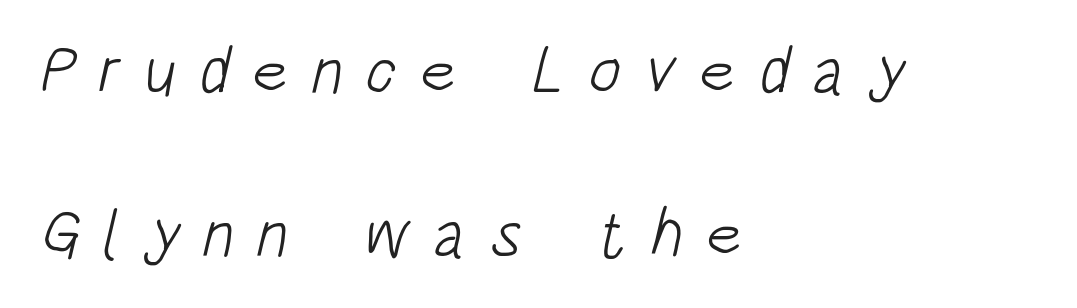
{"serif": "no", "bold": "no", "weight": "light", "width": "condensed", "stroke_contrast": "low", "x_height": "large", "monospaced": "no", "underline": "no", "align": "left", "line_spacing": "loose", "line_spacing_ratio": 2.44, "letter_spacing": "wide", "letter_spacing_em": 0.34, "glyph_px": 67}
